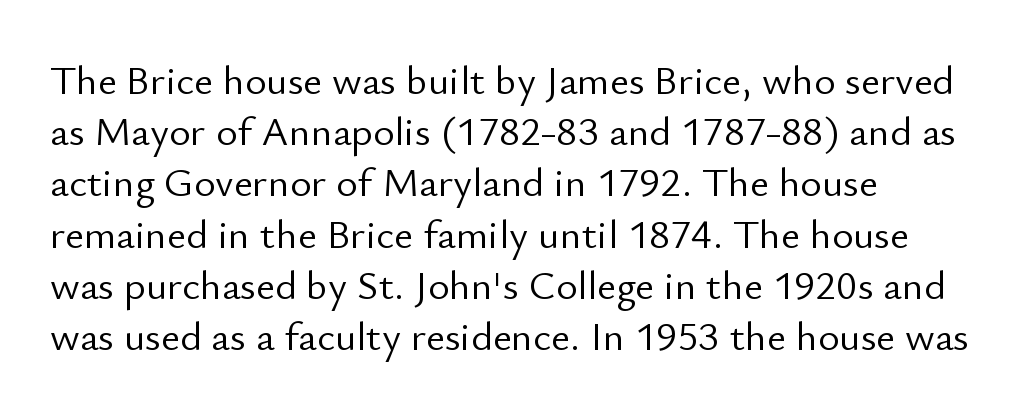
The image shows 41 px light sans-serif type, upright; set left-aligned, normal line spacing (1.25x), normal letter spacing, not underlined; low stroke contrast and a small x-height.
